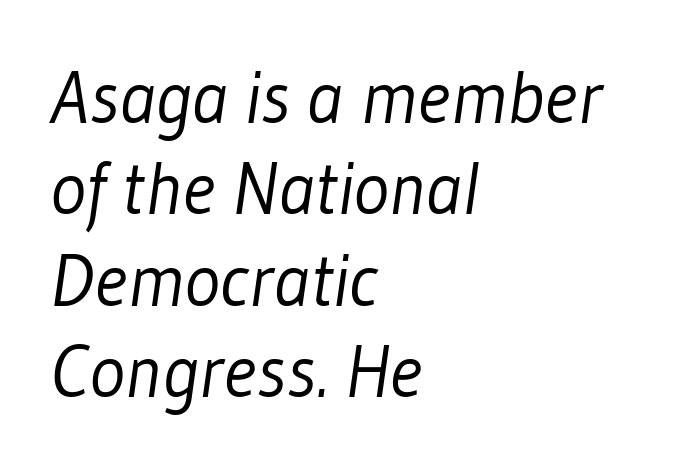
{"serif": "no", "bold": "no", "weight": "light", "width": "condensed", "stroke_contrast": "low", "x_height": "medium", "monospaced": "no", "underline": "no", "align": "left", "line_spacing_ratio": 1.22, "letter_spacing": "normal", "letter_spacing_em": 0.0, "glyph_px": 75}
